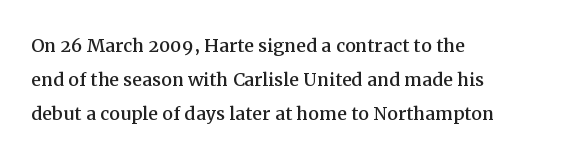
The image shows 24 px text type, upright; set left-aligned, normal line spacing (1.41x), normal letter spacing, not underlined.
